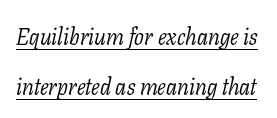
The image shows 23 px text type, italic (leaning right); set loose line spacing (2.17x), normal letter spacing, underlined.
